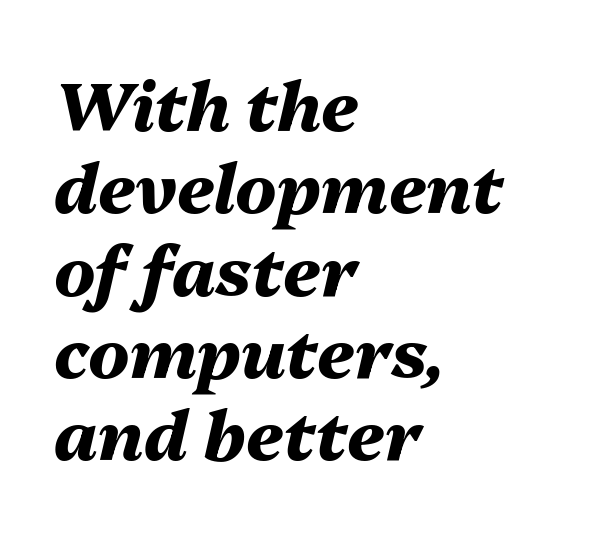
Q: Is the text bold? A: Yes.
Q: Is the text italic (slanted)? A: Yes, it leans right by about 13 degrees.
Q: Is the text underlined? A: No.
Q: How is the paragraph aligned? A: Left-aligned.
Q: Is the spacing between letters normal or unusually wide? A: Normal.
Q: Width (condensed, normal, or wide)? A: Normal.
Q: Stroke contrast? A: Medium.
Q: x-height? A: Medium.
Q: Monospaced? A: No.
